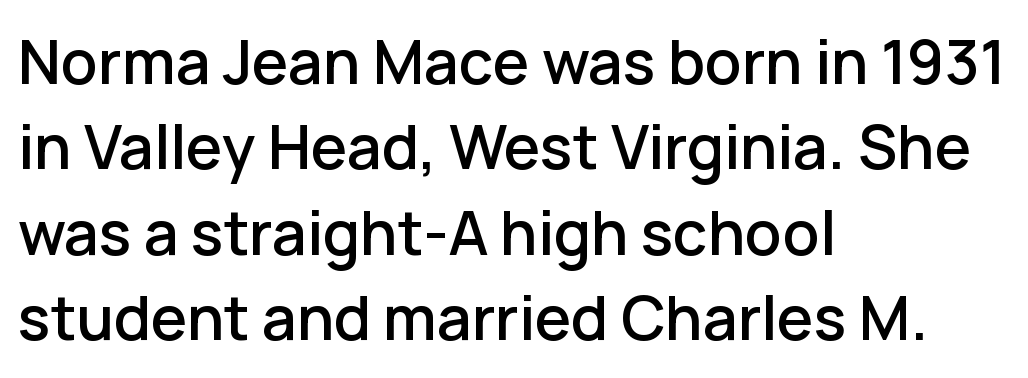
The image shows 61 px sans-serif type, upright; set left-aligned, normal line spacing (1.4x), normal letter spacing, not underlined; low stroke contrast and a medium x-height.
